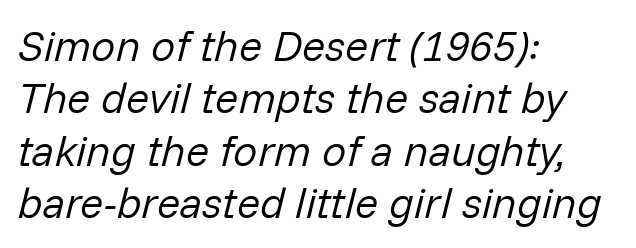
Q: Is the text bold? A: No.
Q: Is the text italic (slanted)? A: Yes, it leans right by about 14 degrees.
Q: Is the text underlined? A: No.
Q: How is the paragraph aligned? A: Left-aligned.
Q: Is the spacing between letters normal or unusually wide? A: Normal.
Q: Width (condensed, normal, or wide)? A: Normal.
Q: Stroke contrast? A: Low.
Q: x-height? A: Medium.
Q: Monospaced? A: No.
